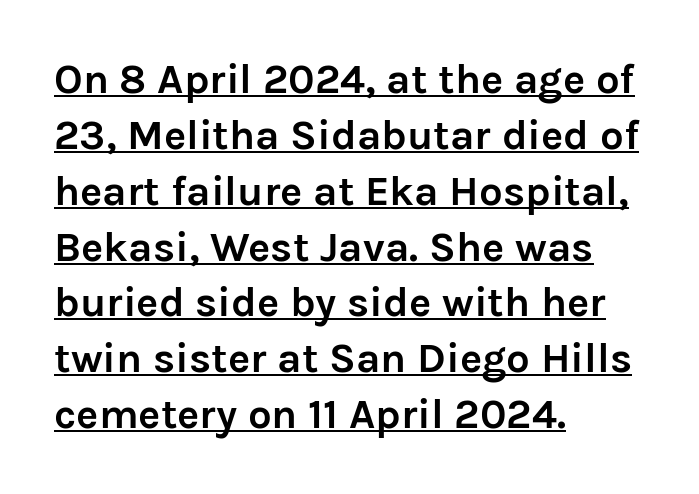
The vertical gap from one line to the next is medium. How are the letters spaced? Ordinarily, with no added tracking. Like a heading marked for emphasis, these lines bear an underscore. The face used here is proportionally spaced, like ordinary book or web type. Line beginnings align vertically; line endings do not.
